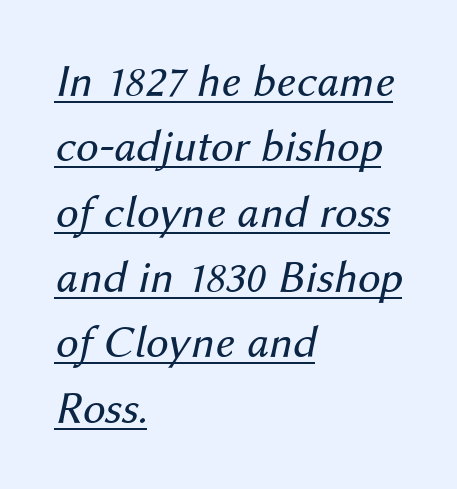
Q: Is the text bold? A: No.
Q: Is the text italic (slanted)? A: Yes, it leans right by about 12 degrees.
Q: Is the text underlined? A: Yes.
Q: How is the paragraph aligned? A: Left-aligned.
Q: Is the spacing between letters normal or unusually wide? A: Normal.
Q: Is the spacing between lines tight, normal or loose? A: Normal.
Q: Width (condensed, normal, or wide)? A: Normal.
Q: Stroke contrast? A: Medium.
Q: x-height? A: Medium.
Q: Monospaced? A: No.
